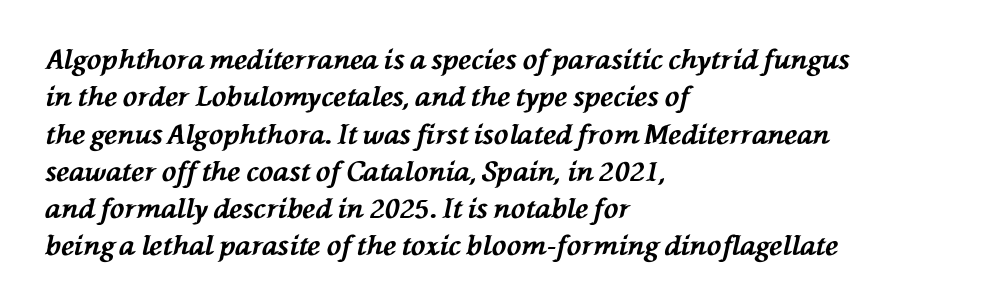
{"italic": "yes", "lean": "left", "slant_degrees": 76, "bold": "yes", "underline": "no", "align": "left", "line_spacing": "normal", "line_spacing_ratio": 1.38, "letter_spacing": "normal", "letter_spacing_em": 0.0, "glyph_px": 27}
